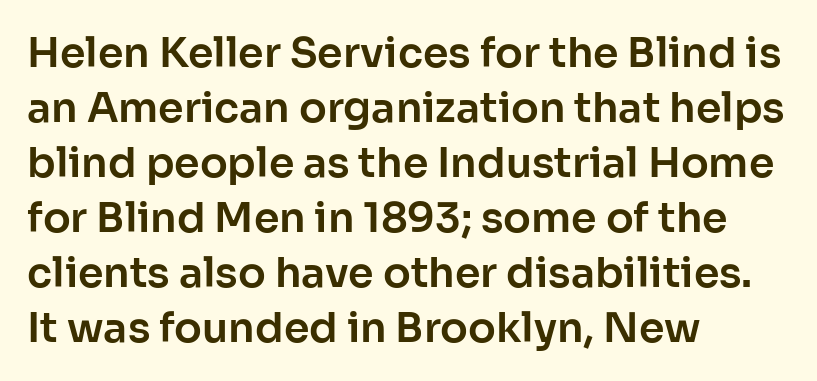
The image shows 41 px sans-serif type, upright; set left-aligned, normal line spacing (1.34x), normal letter spacing, not underlined; low stroke contrast and a medium x-height.
